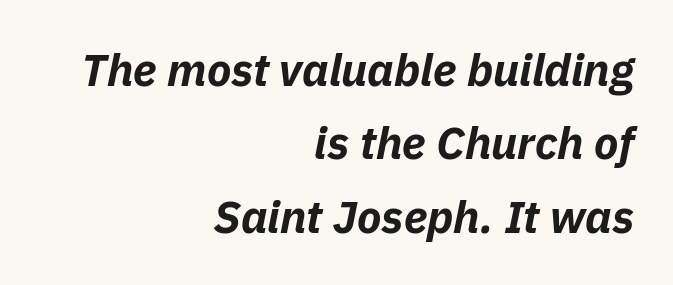
What's the leading like? Ordinary, nothing unusual. A full-strength bold gives these letters their thick strokes. Reading down the block, your eye finds every line finishing at a fixed right position. You can tell it's italic because the verticals aren't actually vertical. Varying glyph widths throughout — classic text-font behaviour.
